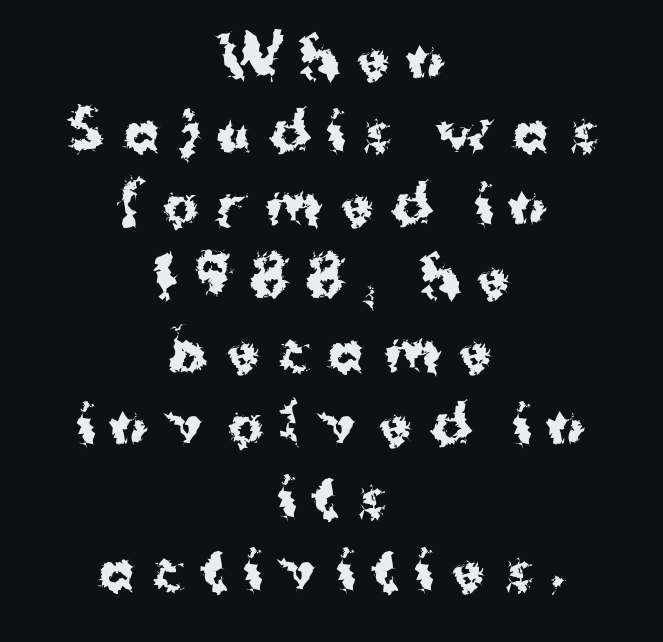
In terms of leading, this rendering sits right in the middle. Upright lettering throughout. Visually the block forms a symmetrical silhouette, jagged on both flanks. Looks like regular typesetting: each glyph gets only the width it needs.
